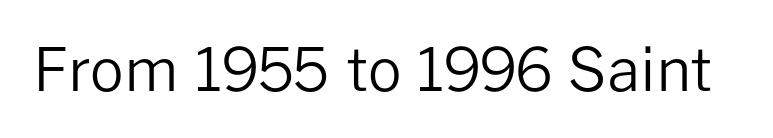
These lines are composed in type without serifs. The zone under the glyphs is completely vacant. Glyph-to-glyph distance matches everyday printed text. You could not count columns in this text — the font is proportionally spaced. In terms of posture, this sample is upright.
